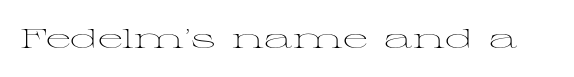
{"italic": "no", "bold": "no", "underline": "no", "letter_spacing": "normal", "letter_spacing_em": 0.0, "glyph_px": 27}
